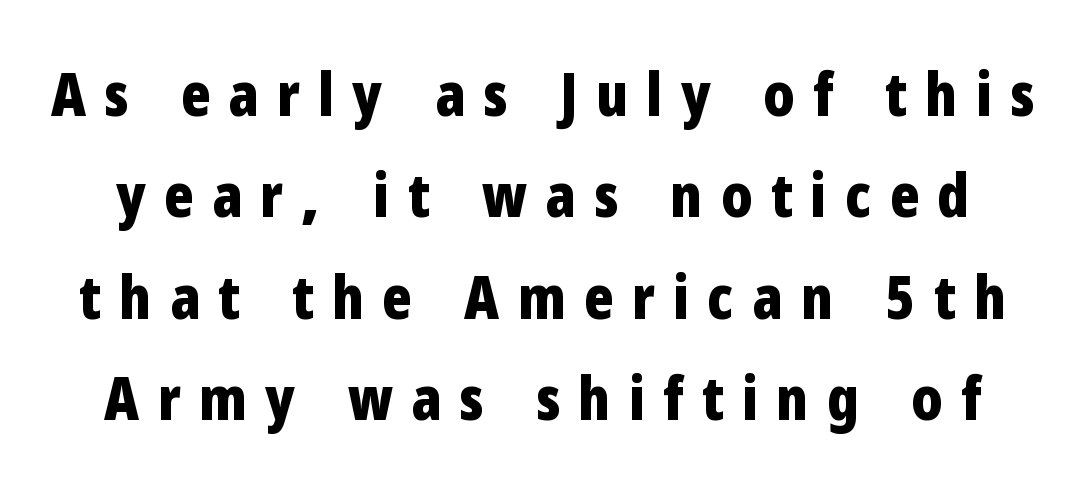
{"serif": "no", "italic": "no", "bold": "yes", "weight": "bold", "width": "condensed", "stroke_contrast": "low", "x_height": "medium", "monospaced": "no", "underline": "no", "line_spacing": "normal", "line_spacing_ratio": 1.66, "letter_spacing": "wide", "letter_spacing_em": 0.3, "glyph_px": 61}
